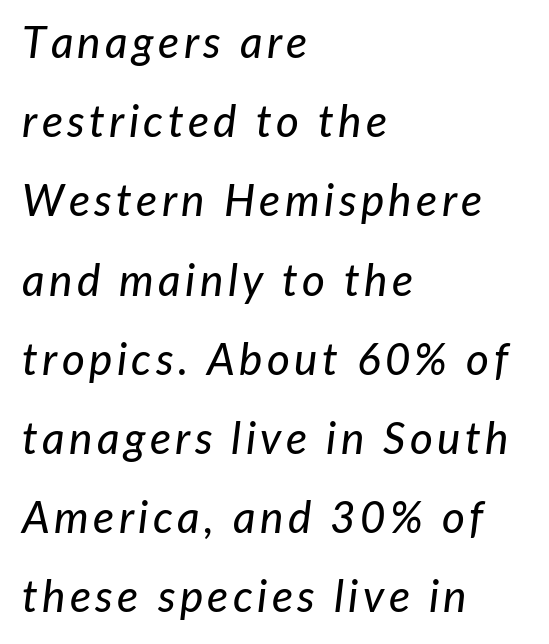
{"italic": "yes", "lean": "right", "slant_degrees": 7, "width": "normal", "stroke_contrast": "low", "x_height": "medium", "monospaced": "no", "underline": "no", "align": "left", "line_spacing_ratio": 1.8, "glyph_px": 44}
